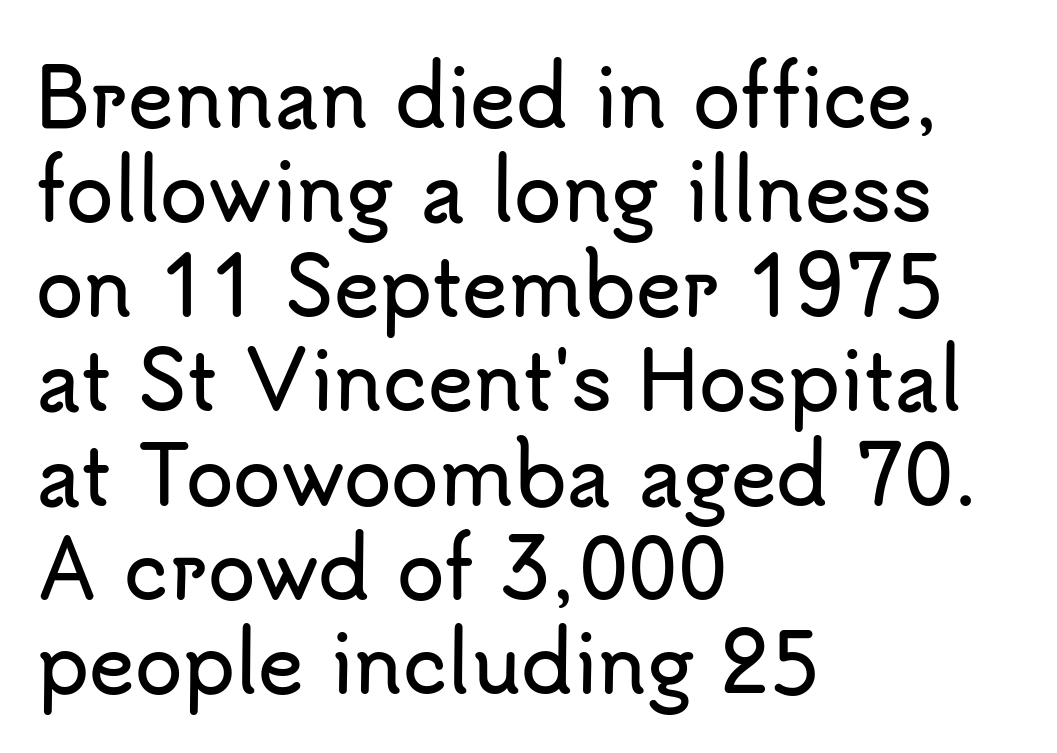
Line beginnings align vertically; line endings do not. The strip under each line holds only bare page. The tracking reads as untouched default to a designer's eye. If you drew a line through each stem, it would be perfectly vertical.
